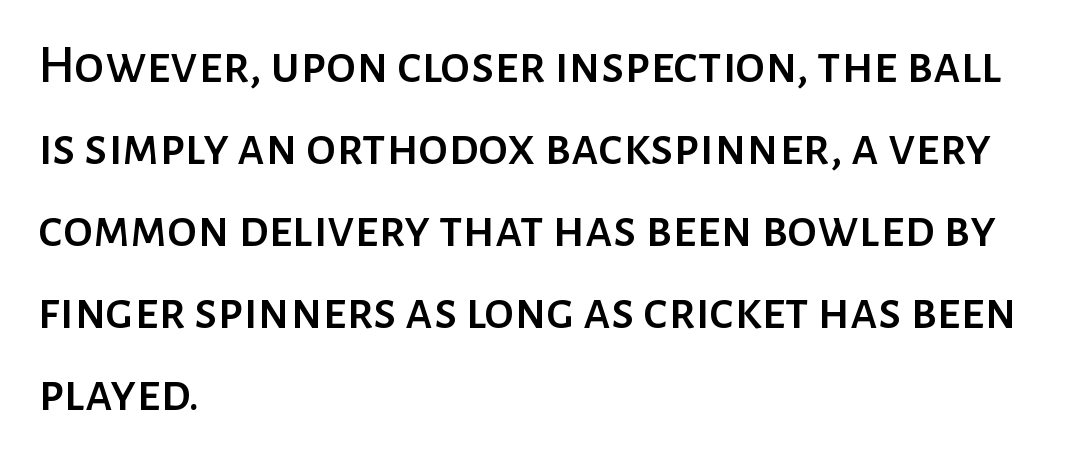
Q: Is the text italic (slanted)? A: No, it is upright.
Q: Is the typeface a serif or a sans-serif typeface? A: Sans-serif.
Q: Is the text underlined? A: No.
Q: How is the paragraph aligned? A: Left-aligned.
Q: Is the spacing between letters normal or unusually wide? A: Normal.
Q: Is the spacing between lines tight, normal or loose? A: Normal.
Q: Width (condensed, normal, or wide)? A: Normal.
Q: Stroke contrast? A: Low.
Q: x-height? A: Medium.
Q: Monospaced? A: No.
